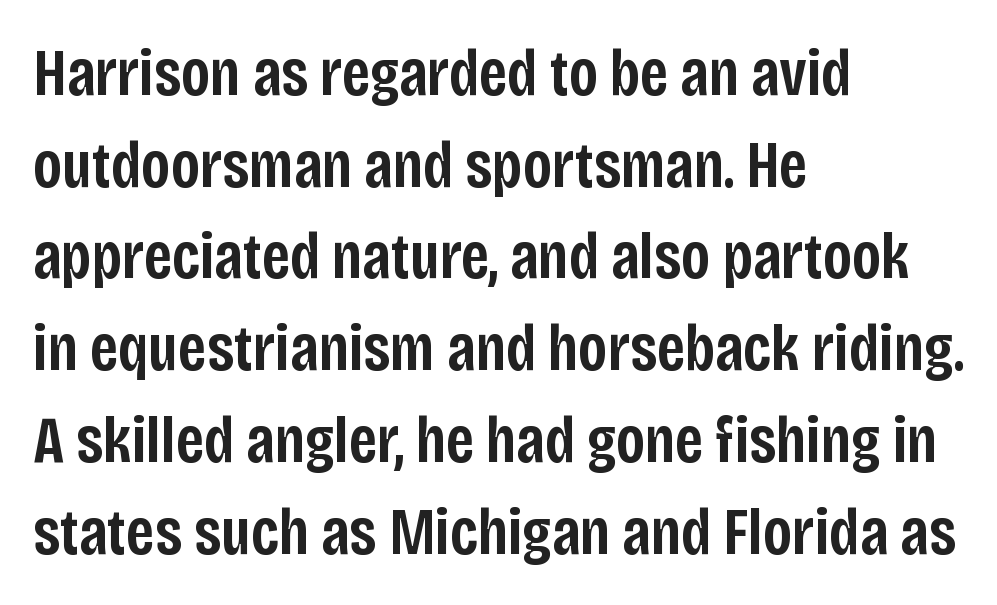
The image shows 66 px semibold, condensed sans-serif type, upright; set left-aligned, normal line spacing (1.39x), normal letter spacing, not underlined; low stroke contrast and a large x-height.
